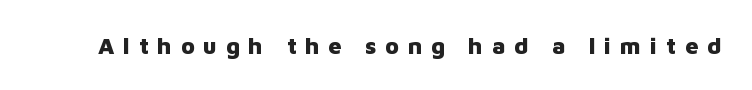
Q: Is the text bold? A: Yes.
Q: Is the text italic (slanted)? A: No, it is upright.
Q: Is the text underlined? A: No.
Q: Is the spacing between letters normal or unusually wide? A: Unusually wide.
